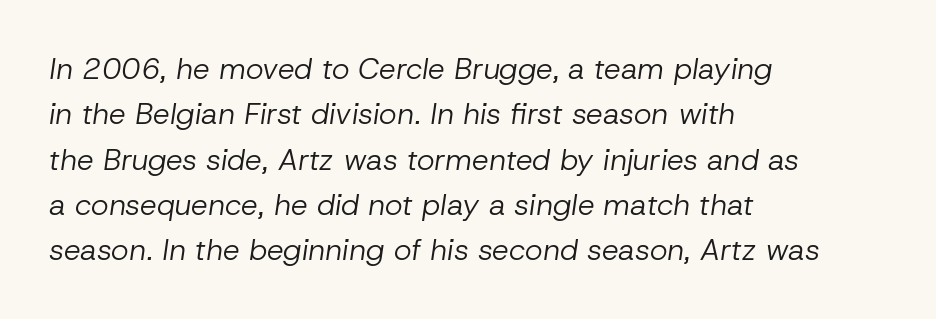
Q: Is the text bold? A: No.
Q: Is the text italic (slanted)? A: Yes, it leans right by about 8 degrees.
Q: Is the text underlined? A: No.
Q: How is the paragraph aligned? A: Left-aligned.
Q: Is the spacing between letters normal or unusually wide? A: Normal.
Q: Is the spacing between lines tight, normal or loose? A: Normal.
Q: Width (condensed, normal, or wide)? A: Normal.
Q: Stroke contrast? A: Low.
Q: x-height? A: Medium.
Q: Monospaced? A: No.
